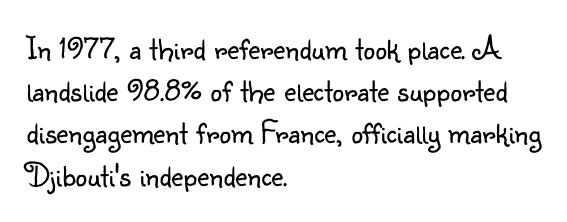
This sample has the flowing, uneven cadence of proportional lettering. The font is comparable to plain body text, perhaps lighter. Classification — sans serif. A classic flush-left, rag-right setting is used for this passage.
